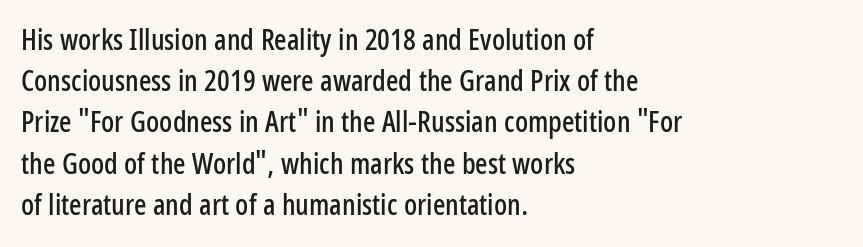
{"serif": "no", "italic": "no", "width": "condensed", "stroke_contrast": "low", "x_height": "medium", "monospaced": "no", "underline": "no", "align": "left", "line_spacing": "normal", "line_spacing_ratio": 1.42, "letter_spacing": "normal", "letter_spacing_em": 0.0, "glyph_px": 29}
